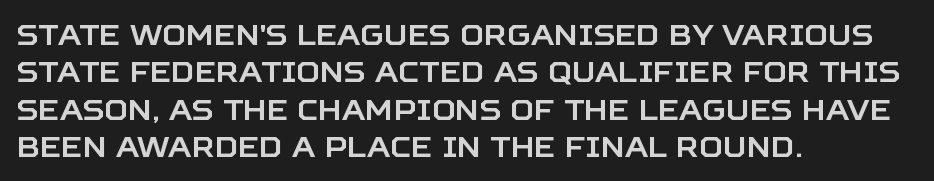
Q: Is the text italic (slanted)? A: No, it is upright.
Q: Is the typeface a serif or a sans-serif typeface? A: Sans-serif.
Q: Is the text underlined? A: No.
Q: How is the paragraph aligned? A: Left-aligned.
Q: Is the spacing between letters normal or unusually wide? A: Normal.
Q: Is the spacing between lines tight, normal or loose? A: Normal.
Q: Width (condensed, normal, or wide)? A: Normal.
Q: Stroke contrast? A: Low.
Q: x-height? A: Large.
Q: Monospaced? A: No.
